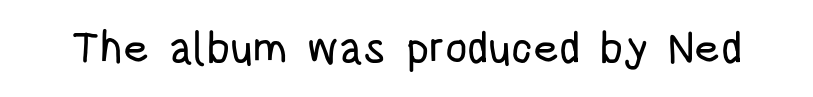
Q: Is the text italic (slanted)? A: No, it is upright.
Q: Is the typeface a serif or a sans-serif typeface? A: Sans-serif.
Q: Is the text underlined? A: No.
Q: Is the spacing between letters normal or unusually wide? A: Normal.
Q: Width (condensed, normal, or wide)? A: Condensed.
Q: Stroke contrast? A: Low.
Q: x-height? A: Large.
Q: Monospaced? A: No.
